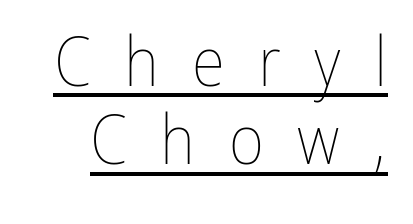
The image shows 68 px thin, condensed type, upright; set tight line spacing (1.15x), unusually wide letter spacing (+0.49 em), underlined; low stroke contrast and a medium x-height.
